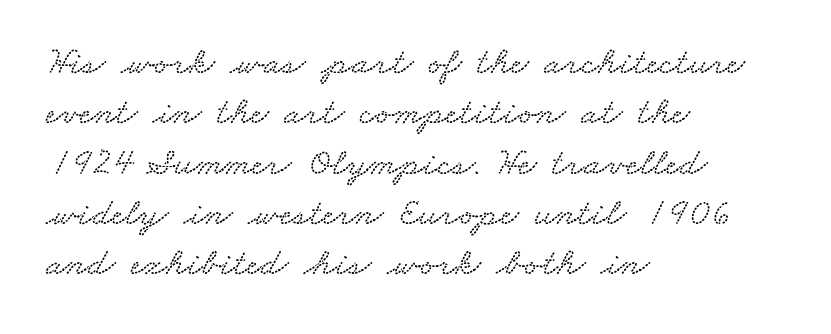
Whoever set this chose a conventional vertical rhythm. Here the glyphs are tracked normally, forming tight word shapes. The passage shown is typed in a proportional face where columns would drift. If you drew a ruler down the left edge, every line would touch it.
